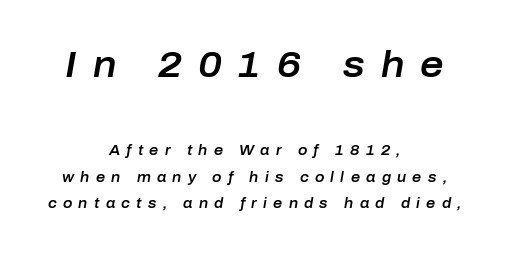
{"italic": "yes", "lean": "right", "slant_degrees": 10, "width": "normal", "stroke_contrast": "low", "x_height": "medium", "monospaced": "no", "underline": "no", "align": "center", "line_spacing": "loose", "line_spacing_ratio": 1.9, "letter_spacing": "wide", "letter_spacing_em": 0.45, "larger_block": "first", "size_ratio": 2.57, "glyph_px": 36}
